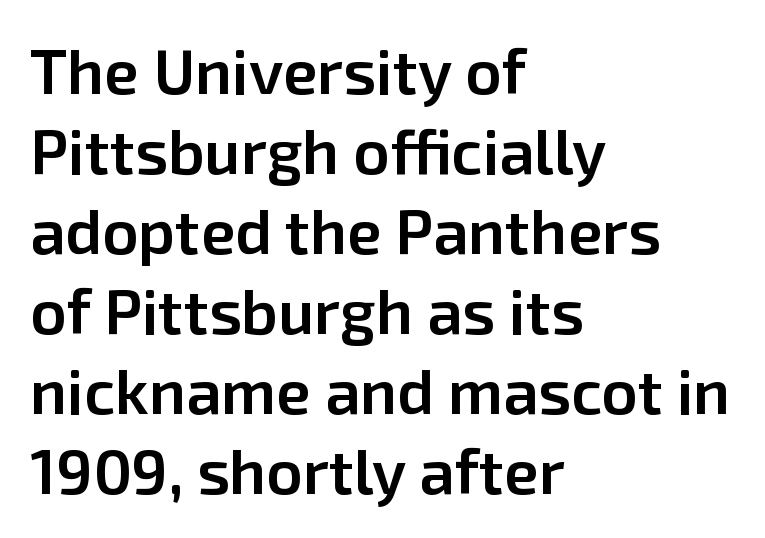
Q: Is the text bold? A: Semi-bold.
Q: Is the text italic (slanted)? A: No, it is upright.
Q: Is the typeface a serif or a sans-serif typeface? A: Sans-serif.
Q: Is the text underlined? A: No.
Q: How is the paragraph aligned? A: Left-aligned.
Q: Is the spacing between letters normal or unusually wide? A: Normal.
Q: Is the spacing between lines tight, normal or loose? A: Normal.
Q: Width (condensed, normal, or wide)? A: Normal.
Q: Stroke contrast? A: Low.
Q: x-height? A: Medium.
Q: Monospaced? A: No.
